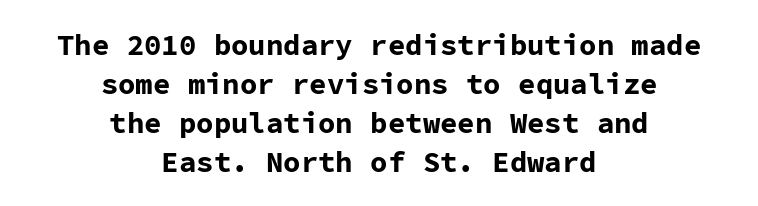
Each letter's strokes conclude bluntly, with no projecting serifs. Notice how the stems are strictly vertical — no italics here. Glyph-to-glyph distance matches everyday printed text. The passage shown is typed in a monospace face where columns stay perfectly aligned. The rendering positions every line midway between the sides.
